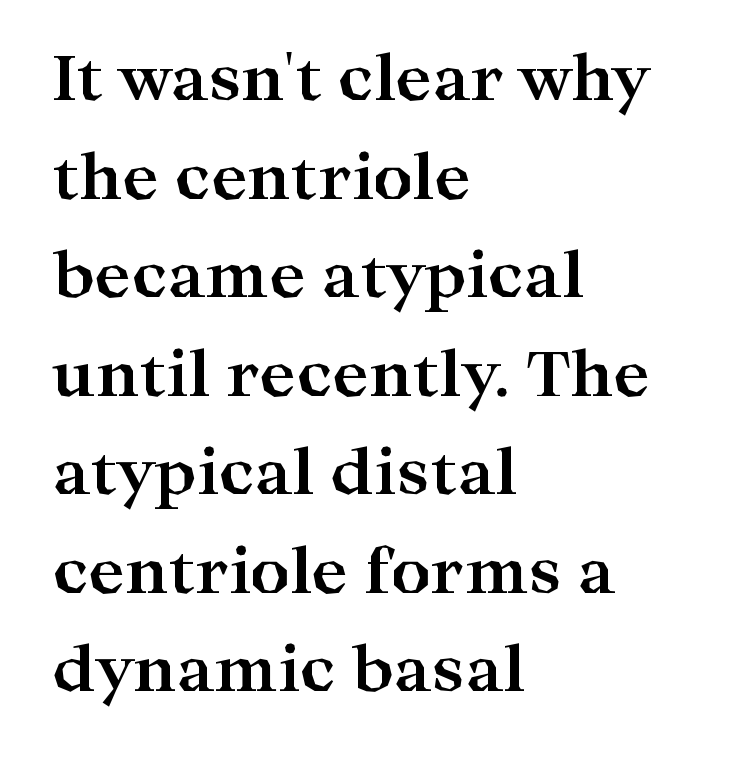
The image shows 62 px bold, wide serif type, upright; set left-aligned, normal line spacing (1.59x), normal letter spacing, not underlined; high stroke contrast and a medium x-height.
